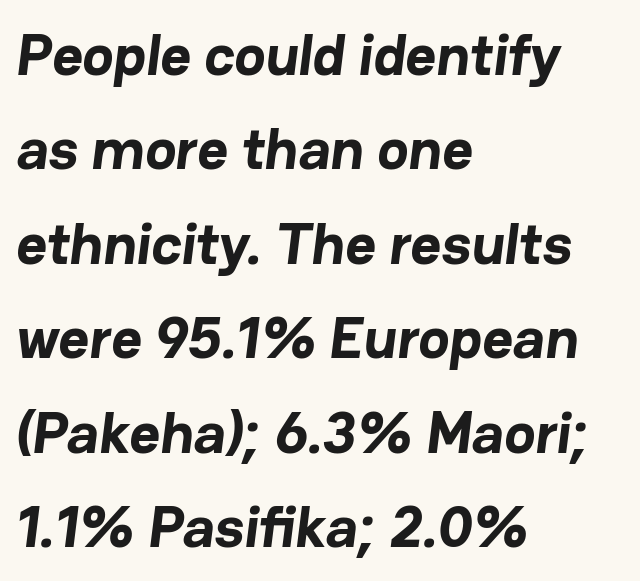
Q: Is the text bold? A: Yes.
Q: Is the typeface a serif or a sans-serif typeface? A: Sans-serif.
Q: Is the text underlined? A: No.
Q: How is the paragraph aligned? A: Left-aligned.
Q: Is the spacing between letters normal or unusually wide? A: Normal.
Q: Is the spacing between lines tight, normal or loose? A: Normal.
Q: Width (condensed, normal, or wide)? A: Normal.
Q: Stroke contrast? A: Low.
Q: x-height? A: Medium.
Q: Monospaced? A: No.
